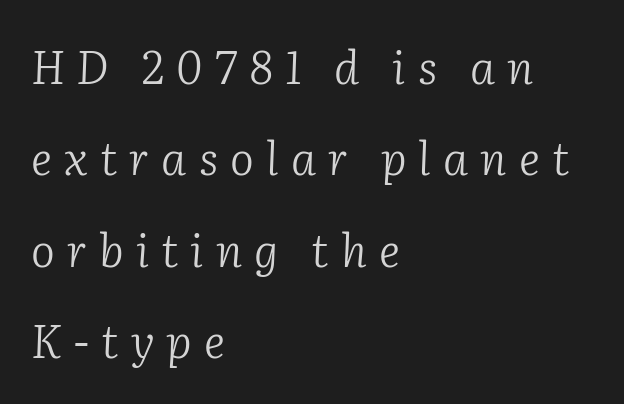
Q: Is the text bold? A: No.
Q: Is the text italic (slanted)? A: Yes, it leans right by about 2 degrees.
Q: Is the typeface a serif or a sans-serif typeface? A: Serif.
Q: Is the text underlined? A: No.
Q: How is the paragraph aligned? A: Left-aligned.
Q: Is the spacing between letters normal or unusually wide? A: Unusually wide.
Q: Is the spacing between lines tight, normal or loose? A: Loose.
Q: Width (condensed, normal, or wide)? A: Normal.
Q: Stroke contrast? A: Low.
Q: x-height? A: Medium.
Q: Monospaced? A: No.
